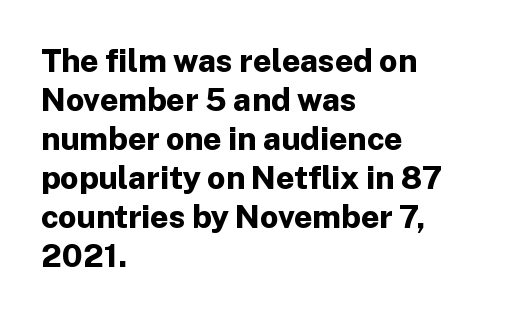
Q: Is the text bold? A: Yes.
Q: Is the text italic (slanted)? A: No, it is upright.
Q: Is the typeface a serif or a sans-serif typeface? A: Sans-serif.
Q: Is the text underlined? A: No.
Q: How is the paragraph aligned? A: Left-aligned.
Q: Is the spacing between letters normal or unusually wide? A: Normal.
Q: Width (condensed, normal, or wide)? A: Normal.
Q: Stroke contrast? A: Low.
Q: x-height? A: Medium.
Q: Monospaced? A: No.
